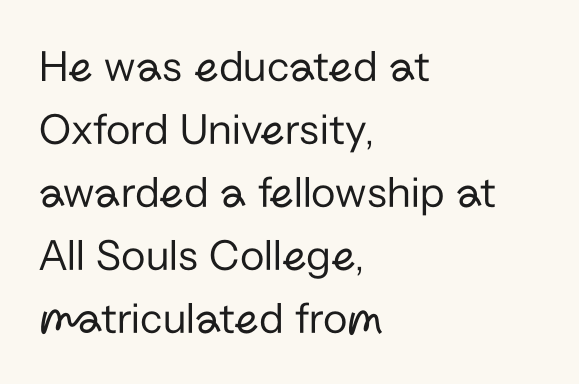
The image shows 45 px regular-weight sans-serif type, upright; set left-aligned, normal line spacing (1.4x), normal letter spacing, not underlined; low stroke contrast and a medium x-height.
